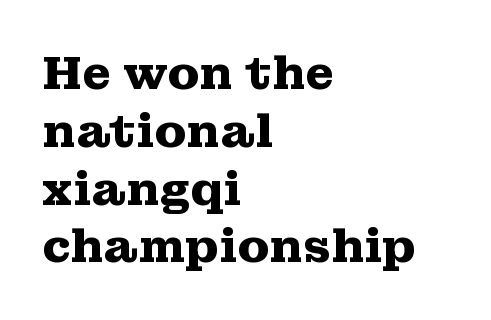
Q: Is the text bold? A: Yes.
Q: Is the text italic (slanted)? A: No, it is upright.
Q: Is the typeface a serif or a sans-serif typeface? A: Serif.
Q: Is the text underlined? A: No.
Q: How is the paragraph aligned? A: Left-aligned.
Q: Is the spacing between letters normal or unusually wide? A: Normal.
Q: Width (condensed, normal, or wide)? A: Wide.
Q: Stroke contrast? A: Medium.
Q: x-height? A: Medium.
Q: Monospaced? A: No.
